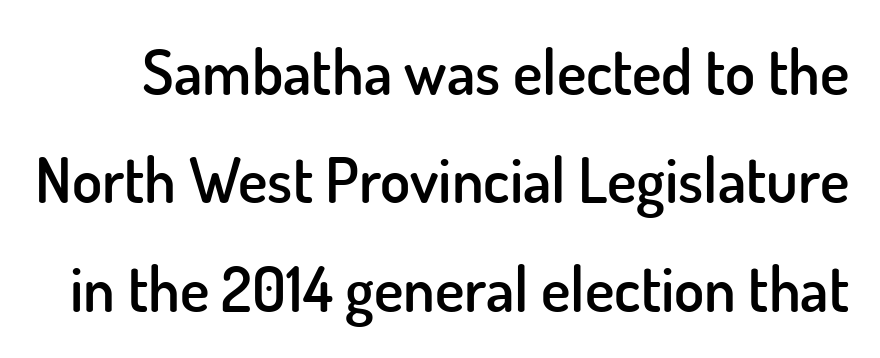
{"serif": "no", "italic": "no", "bold": "semi", "weight": "semibold", "width": "normal", "stroke_contrast": "low", "x_height": "small", "monospaced": "no", "underline": "no", "line_spacing_ratio": 1.75, "letter_spacing": "normal", "letter_spacing_em": 0.0, "glyph_px": 62}
